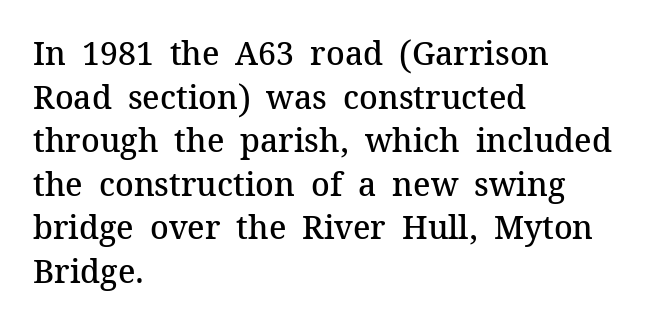
The image shows 32 px semibold serif type, upright; set left-aligned, normal line spacing (1.36x), normal letter spacing, not underlined; medium stroke contrast and a medium x-height.
